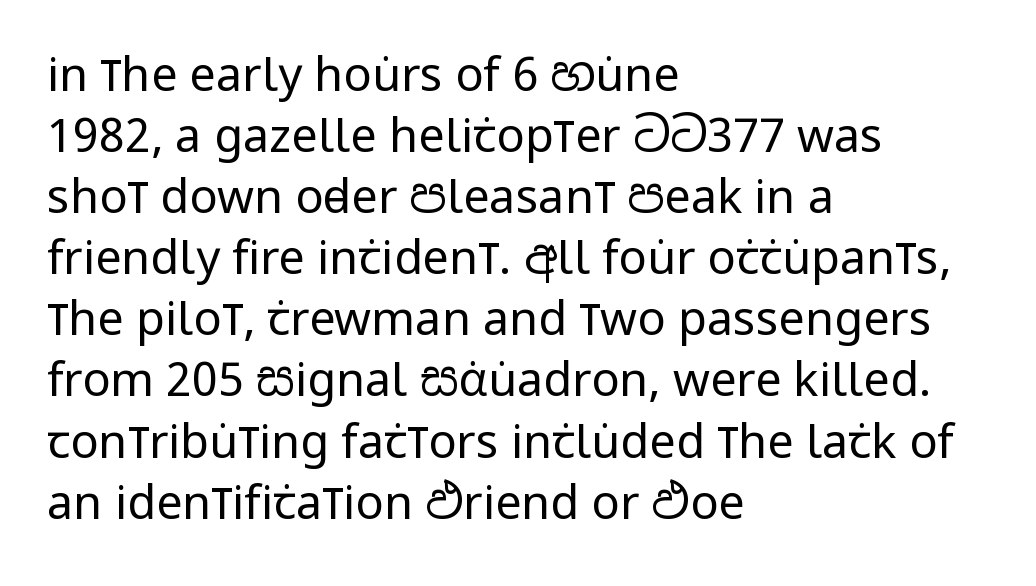
Q: Is the text bold? A: No.
Q: Is the text italic (slanted)? A: No, it is upright.
Q: Is the typeface a serif or a sans-serif typeface? A: Sans-serif.
Q: Is the text underlined? A: No.
Q: How is the paragraph aligned? A: Left-aligned.
Q: Is the spacing between letters normal or unusually wide? A: Normal.
Q: Is the spacing between lines tight, normal or loose? A: Normal.
Q: Width (condensed, normal, or wide)? A: Condensed.
Q: Stroke contrast? A: Low.
Q: x-height? A: Large.
Q: Monospaced? A: No.
